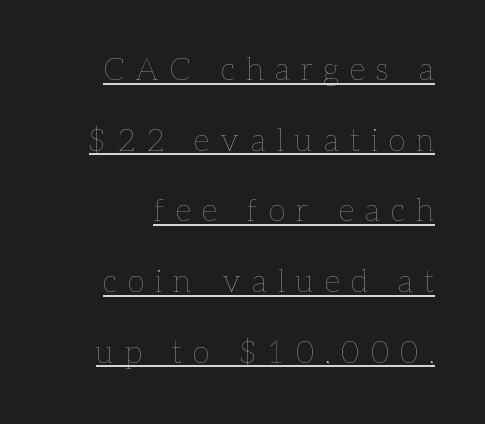
Every word sits above its own underline. The passage shown is not bold in any degree. Ascenders rise straight up at ninety degrees. Does extra space separate the letters? Yes, quite a lot of it.
